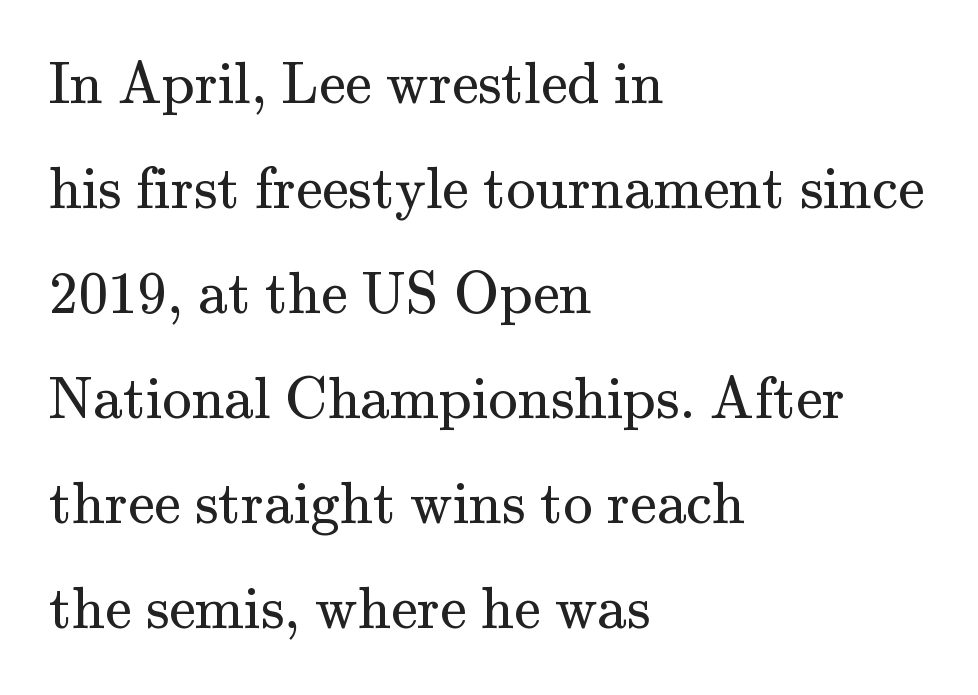
Heft: none added — not bold. The rendering uses natural spacing where letterforms have individual widths. No italicization has been applied; the sample stays upright. Standard letterfit; no display-style spreading of the glyphs.
